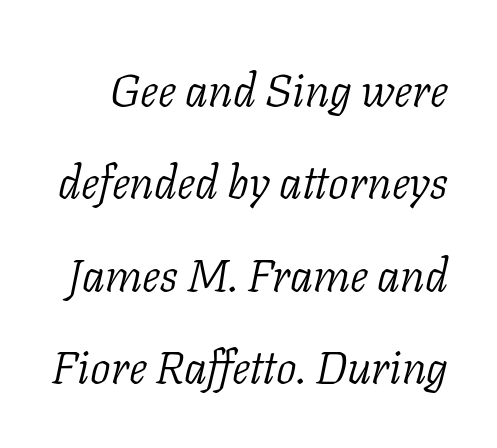
Q: Is the text bold? A: No.
Q: Is the text italic (slanted)? A: Yes, it leans right by about 11 degrees.
Q: Is the typeface a serif or a sans-serif typeface? A: Serif.
Q: Is the text underlined? A: No.
Q: Is the spacing between letters normal or unusually wide? A: Normal.
Q: Is the spacing between lines tight, normal or loose? A: Loose.
Q: Width (condensed, normal, or wide)? A: Normal.
Q: Stroke contrast? A: Low.
Q: x-height? A: Medium.
Q: Monospaced? A: No.
